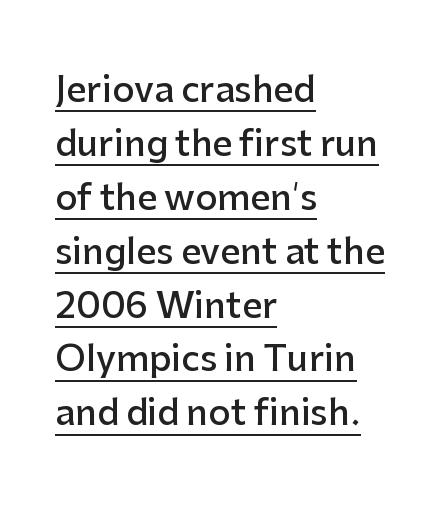
Q: Is the text bold? A: Semi-bold.
Q: Is the text italic (slanted)? A: No, it is upright.
Q: Is the typeface a serif or a sans-serif typeface? A: Sans-serif.
Q: Is the text underlined? A: Yes.
Q: How is the paragraph aligned? A: Left-aligned.
Q: Is the spacing between letters normal or unusually wide? A: Normal.
Q: Is the spacing between lines tight, normal or loose? A: Normal.
Q: Width (condensed, normal, or wide)? A: Normal.
Q: Stroke contrast? A: Low.
Q: x-height? A: Medium.
Q: Monospaced? A: No.
